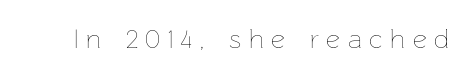
The image shows 27 px text type, upright; set unusually wide letter spacing (+0.28 em), not underlined.
